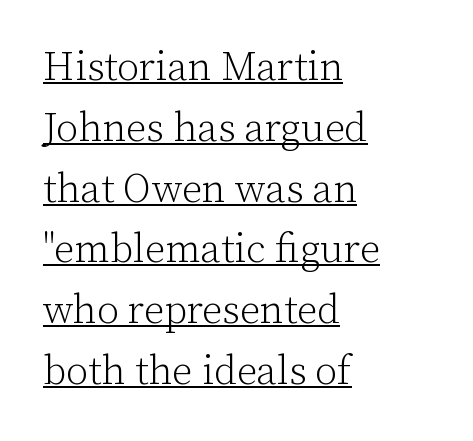
The image shows 40 px light serif type, upright; set left-aligned, normal line spacing (1.52x), normal letter spacing, underlined; low stroke contrast and a medium x-height.
